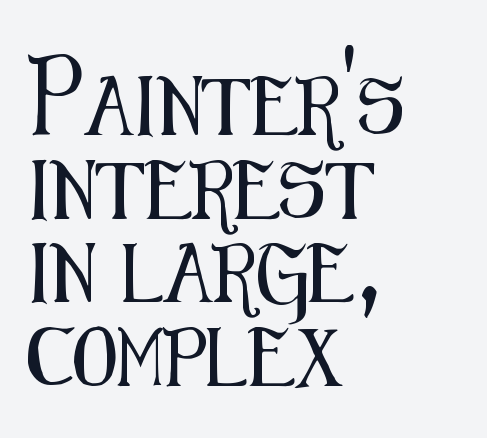
{"italic": "no", "width": "condensed", "stroke_contrast": "medium", "x_height": "medium", "monospaced": "no", "underline": "no", "align": "left", "line_spacing": "normal", "line_spacing_ratio": 1.44, "letter_spacing": "normal", "letter_spacing_em": 0.0, "glyph_px": 58}
